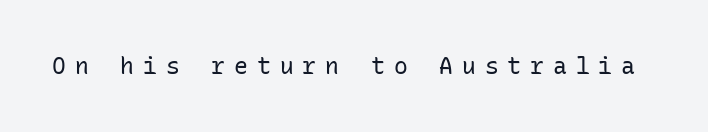
Q: Is the text bold? A: No.
Q: Is the text italic (slanted)? A: No, it is upright.
Q: Is the text underlined? A: No.
Q: Is the spacing between letters normal or unusually wide? A: Unusually wide.
